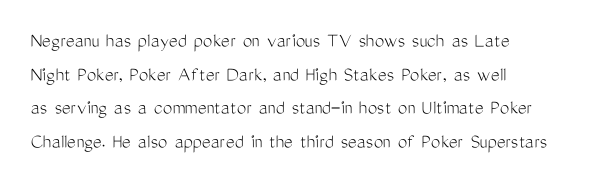
The image shows 21 px text type, upright; set left-aligned, normal line spacing (1.6x), normal letter spacing, not underlined.
